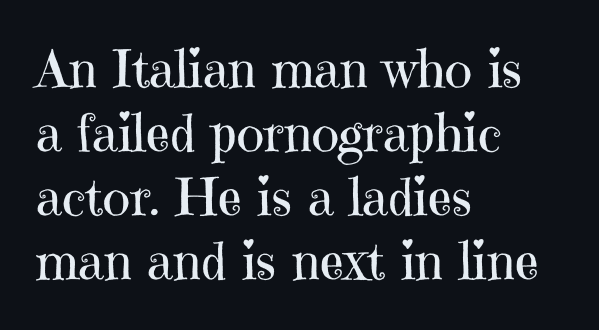
Check under the words: just untouched page. Looks like regular typesetting: each glyph gets only the width it needs. Letters have the restrained weight of plain body copy at most. Does the type have serifs? Yes, each stem ends in a small foot. This rendering leaves character spacing at its baseline value. Leftover space on each line is placed entirely after the last word.
